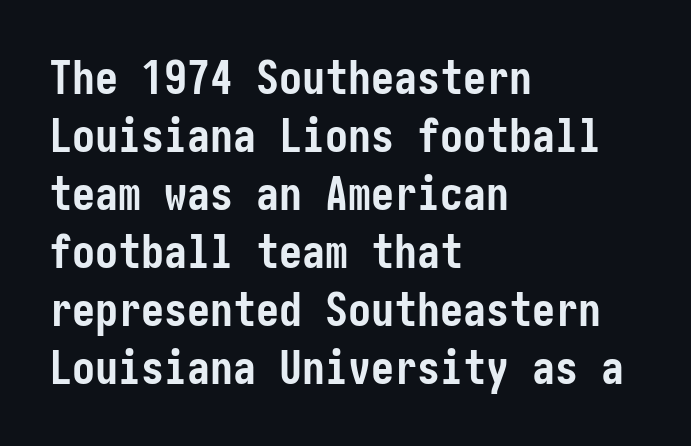
Q: Is the text bold? A: Yes.
Q: Is the text italic (slanted)? A: No, it is upright.
Q: Is the typeface a serif or a sans-serif typeface? A: Sans-serif.
Q: Is the text underlined? A: No.
Q: How is the paragraph aligned? A: Left-aligned.
Q: Is the spacing between letters normal or unusually wide? A: Normal.
Q: Is the spacing between lines tight, normal or loose? A: Normal.
Q: Width (condensed, normal, or wide)? A: Condensed.
Q: Stroke contrast? A: Low.
Q: x-height? A: Medium.
